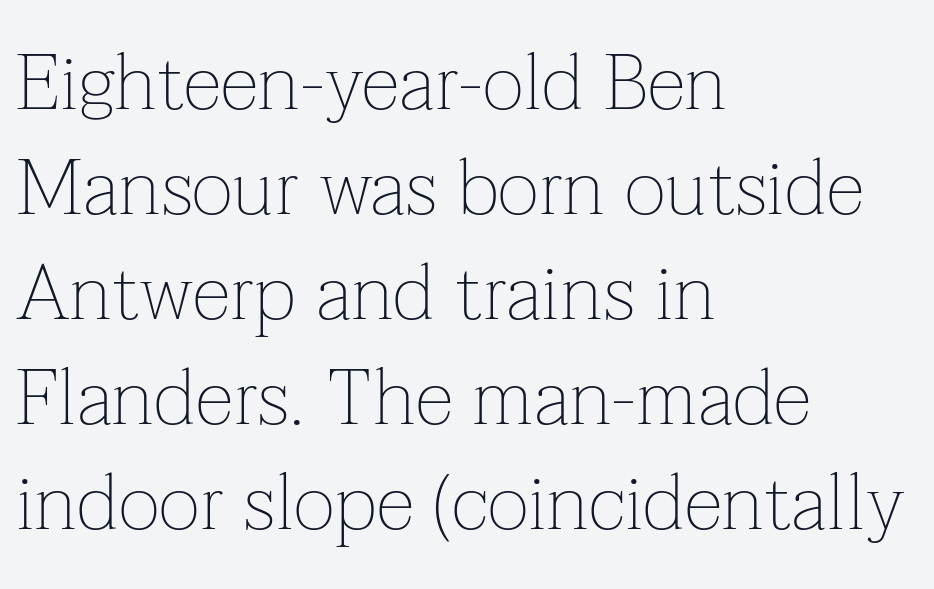
Teacher's note: observe the even left margin — that is flush-left alignment. Default kerning and tracking; the words read as compact shapes. Descenders hang freely into open space. Ink coverage per letter is moderate at most.
